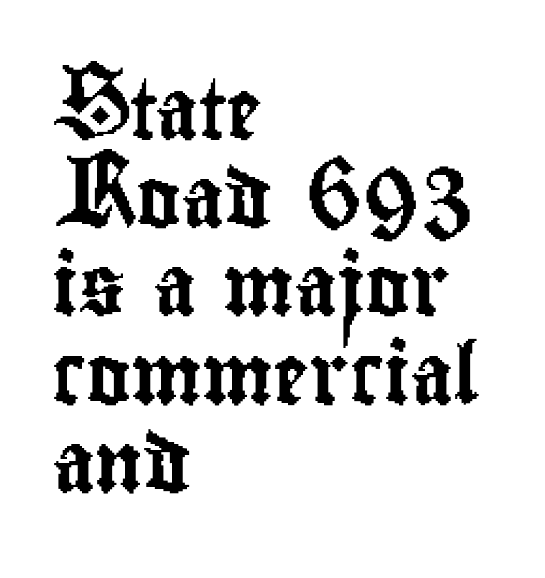
{"serif": "no", "italic": "no", "width": "condensed", "stroke_contrast": "low", "x_height": "small", "monospaced": "no", "underline": "no", "align": "left", "line_spacing": "normal", "line_spacing_ratio": 1.47, "letter_spacing": "normal", "letter_spacing_em": 0.0, "glyph_px": 60}
